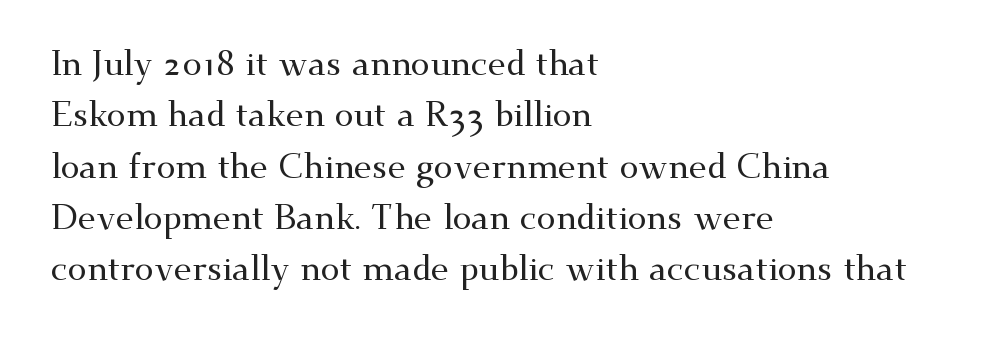
The image shows 34 px wide serif type, upright; set left-aligned, normal line spacing (1.51x), normal letter spacing, not underlined; medium stroke contrast and a small x-height.
